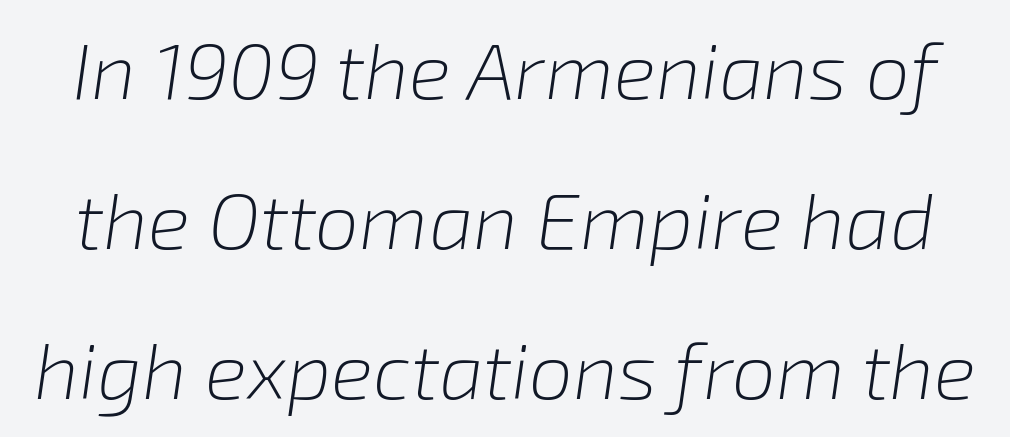
{"italic": "yes", "lean": "right", "slant_degrees": 8, "bold": "no", "weight": "light", "width": "normal", "stroke_contrast": "low", "x_height": "medium", "monospaced": "no", "underline": "no", "line_spacing": "loose", "line_spacing_ratio": 1.9, "letter_spacing": "normal", "letter_spacing_em": 0.0, "glyph_px": 79}
